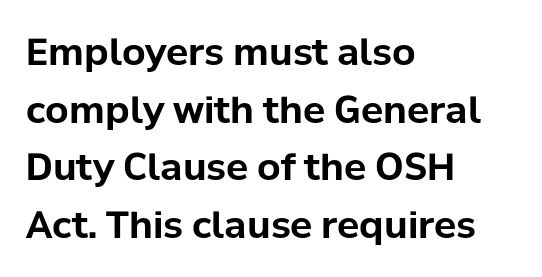
The image shows 37 px bold sans-serif type, upright; set left-aligned, normal line spacing (1.56x), normal letter spacing, not underlined; low stroke contrast and a medium x-height.
